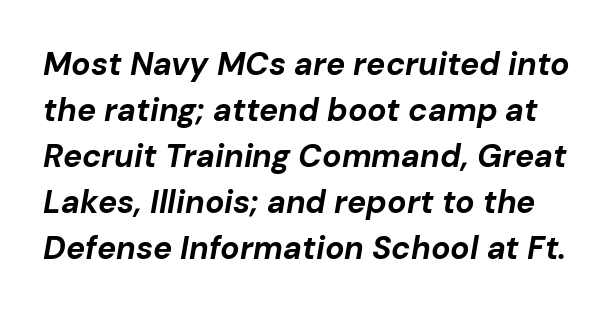
{"italic": "yes", "lean": "right", "slant_degrees": 10, "bold": "yes", "weight": "bold", "width": "normal", "stroke_contrast": "low", "x_height": "medium", "monospaced": "no", "underline": "no", "line_spacing": "normal", "line_spacing_ratio": 1.44, "letter_spacing": "normal", "letter_spacing_em": 0.0, "glyph_px": 32}
